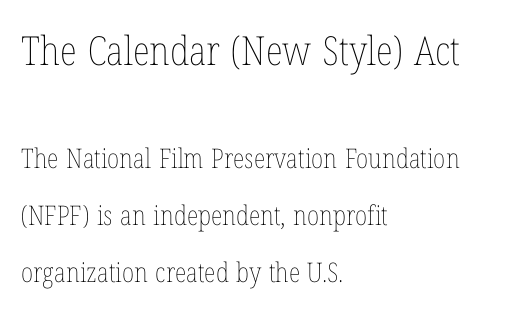
The letters stand upright; this is a roman face. Here the glyphs are tracked normally, forming tight word shapes. Scale decreases going downward across the two blocks. This sample has the flowing, uneven cadence of proportional lettering. What's the leading like? Stretched, with rows far apart.
